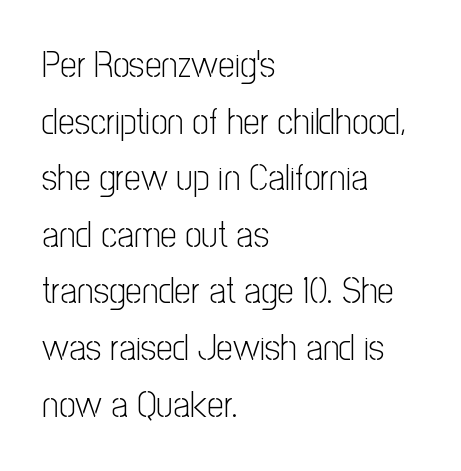
The image shows 37 px light, condensed sans-serif type, upright; set left-aligned, normal line spacing (1.53x), normal letter spacing, not underlined; low stroke contrast and a medium x-height.
